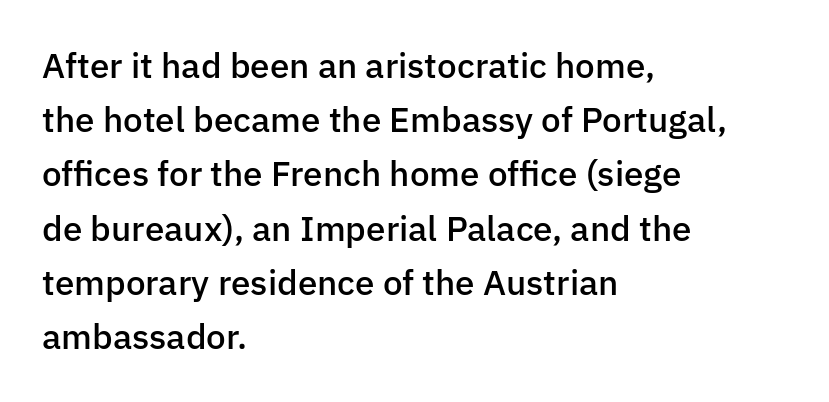
{"serif": "no", "italic": "no", "bold": "semi", "weight": "semibold", "width": "normal", "stroke_contrast": "low", "x_height": "medium", "monospaced": "no", "underline": "no", "align": "left", "line_spacing": "normal", "line_spacing_ratio": 1.55, "letter_spacing": "normal", "letter_spacing_em": 0.0, "glyph_px": 35}
